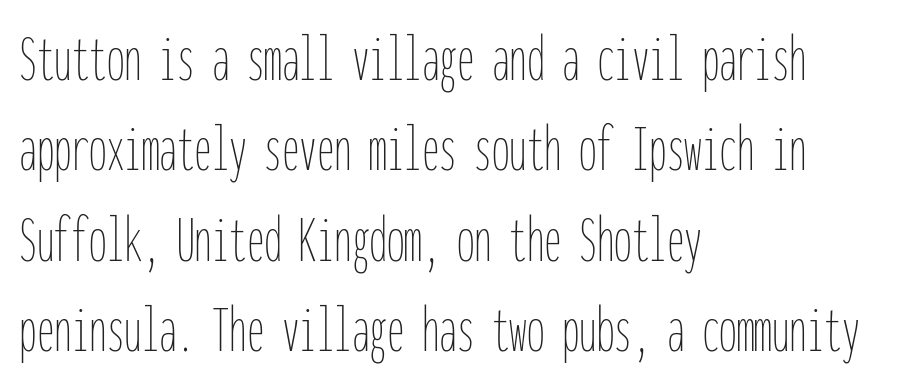
{"italic": "no", "bold": "no", "weight": "thin", "width": "condensed", "stroke_contrast": "low", "x_height": "medium", "monospaced": "yes", "underline": "no", "align": "left", "line_spacing": "normal", "line_spacing_ratio": 1.29, "letter_spacing": "normal", "letter_spacing_em": 0.0, "glyph_px": 70}
